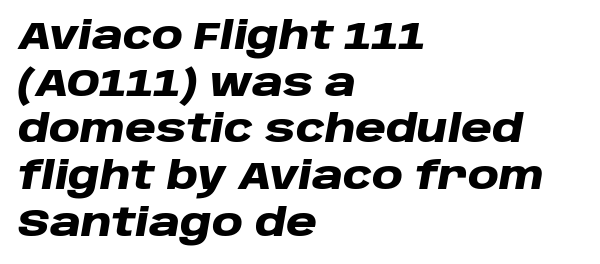
The image shows 38 px heavy, wide type, italic (leaning right); set left-aligned, line spacing 1.23x, normal letter spacing, not underlined; low stroke contrast and a large x-height.
